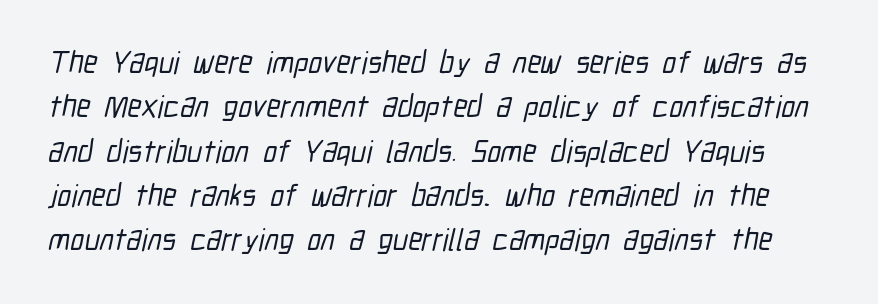
Beneath every word, the page is bare. Are there feet on the stems? There aren't — it's a sans. Think of a printed novel: that variable character pitch is what you see here. The letters sit at their default tracking, neither squeezed nor spread. Is there much room between lines? A standard amount, neither cramped nor airy.
